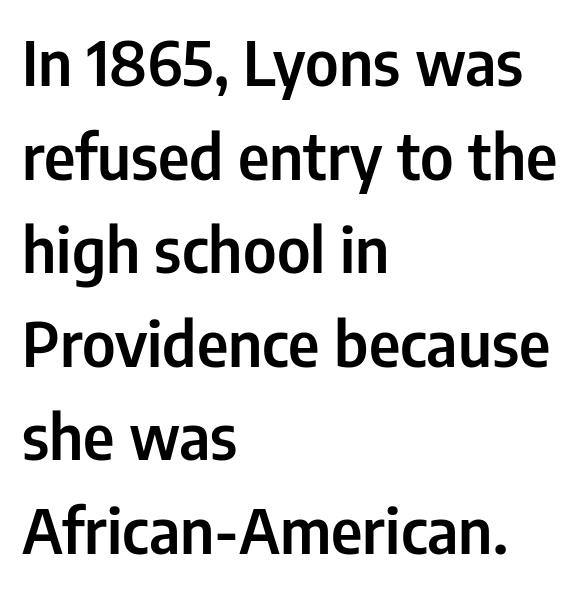
{"serif": "no", "italic": "no", "width": "condensed", "stroke_contrast": "low", "x_height": "medium", "monospaced": "no", "underline": "no", "align": "left", "line_spacing": "normal", "line_spacing_ratio": 1.51, "letter_spacing": "normal", "letter_spacing_em": 0.0, "glyph_px": 62}
